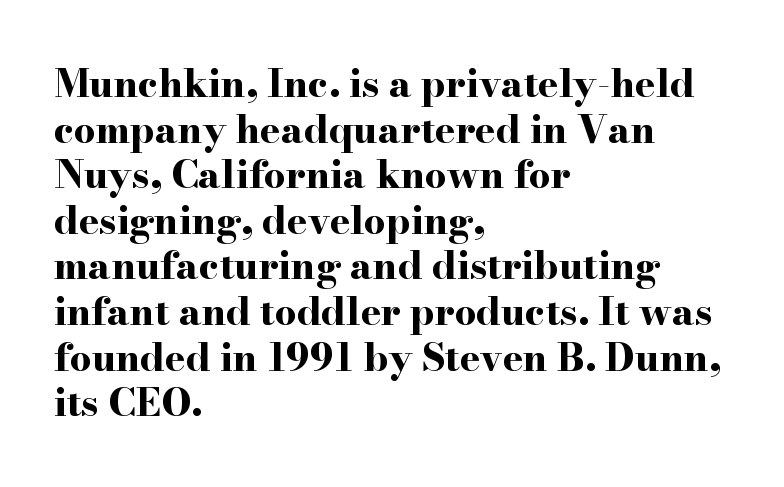
{"serif": "yes", "italic": "no", "bold": "yes", "weight": "bold", "width": "wide", "stroke_contrast": "high", "x_height": "small", "monospaced": "no", "underline": "no", "align": "left", "line_spacing_ratio": 1.2, "letter_spacing": "normal", "letter_spacing_em": 0.0, "glyph_px": 38}
